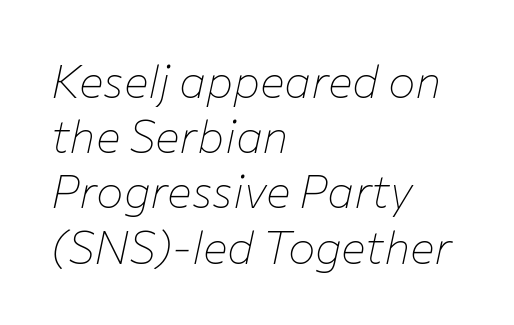
Nothing unusual about the tracking: characters are spaced as the font intends. This is not heavy type; no bold has been used. Casual observation: everything's shoved over to the left. A clean baseline with only descenders dipping below it. This sample uses an oblique cut, with every glyph tilted off the vertical. A typesetter would call this proportional, since set widths differ per character.
